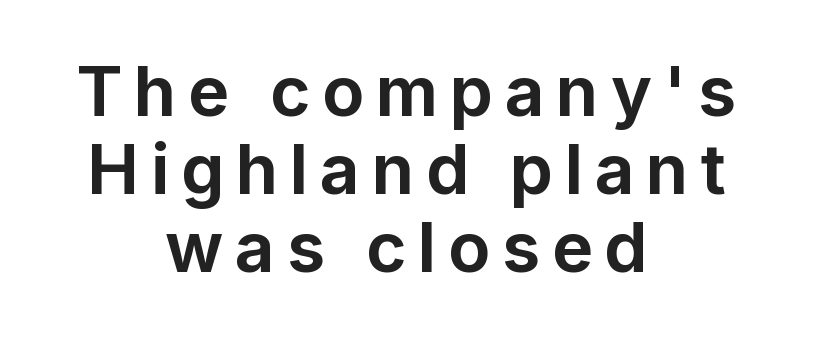
{"serif": "no", "italic": "no", "bold": "yes", "weight": "bold", "width": "normal", "stroke_contrast": "low", "x_height": "medium", "monospaced": "no", "underline": "no", "align": "center", "line_spacing": "tight", "line_spacing_ratio": 1.13, "glyph_px": 69}
